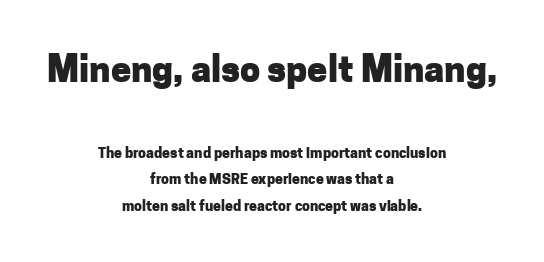
{"serif": "no", "italic": "no", "bold": "yes", "weight": "heavy", "width": "normal", "stroke_contrast": "low", "x_height": "medium", "monospaced": "no", "underline": "no", "align": "center", "line_spacing": "loose", "line_spacing_ratio": 1.91, "letter_spacing": "normal", "letter_spacing_em": 0.0, "larger_block": "first", "size_ratio": 2.57, "glyph_px": 36}
